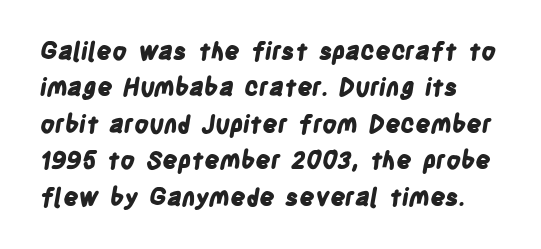
The rendering keeps characters at their native spacing. The rendering uses a bold face; every stroke is thick and dark. The passage shown stacks its lines at a standard gap. Descender tails drop into unmarked territory.
